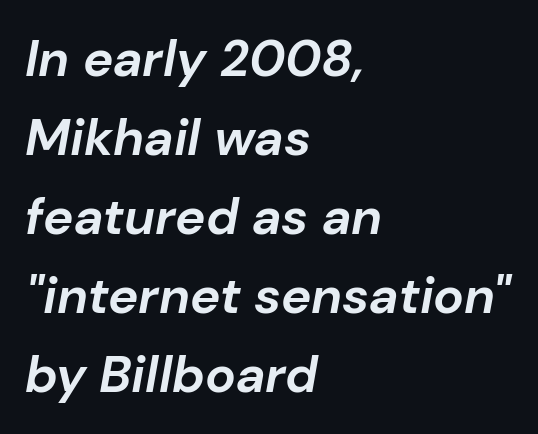
{"italic": "yes", "lean": "right", "slant_degrees": 10, "bold": "yes", "weight": "bold", "width": "normal", "stroke_contrast": "low", "x_height": "medium", "monospaced": "no", "underline": "no", "align": "left", "line_spacing": "normal", "line_spacing_ratio": 1.55, "letter_spacing": "normal", "letter_spacing_em": 0.0, "glyph_px": 51}
